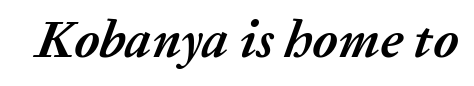
Q: Is the text bold? A: Yes.
Q: Is the text italic (slanted)? A: Yes, it leans right by about 20 degrees.
Q: Is the text underlined? A: No.
Q: Is the spacing between letters normal or unusually wide? A: Normal.
Q: Width (condensed, normal, or wide)? A: Normal.
Q: Stroke contrast? A: Medium.
Q: x-height? A: Medium.
Q: Monospaced? A: No.
